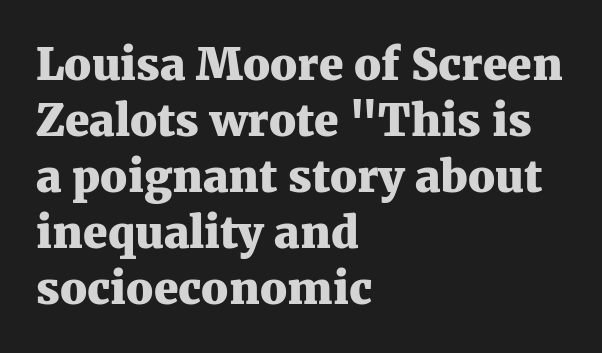
{"serif": "yes", "italic": "no", "bold": "yes", "weight": "heavy", "width": "normal", "stroke_contrast": "medium", "x_height": "medium", "monospaced": "no", "underline": "no", "align": "left", "line_spacing": "normal", "line_spacing_ratio": 1.27, "letter_spacing": "normal", "letter_spacing_em": 0.0, "glyph_px": 44}
